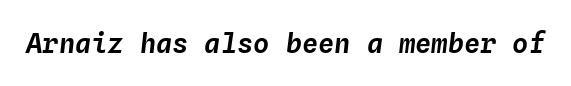
Q: Is the text italic (slanted)? A: Yes, it leans right by about 4 degrees.
Q: Is the text underlined? A: No.
Q: Is the spacing between letters normal or unusually wide? A: Normal.
